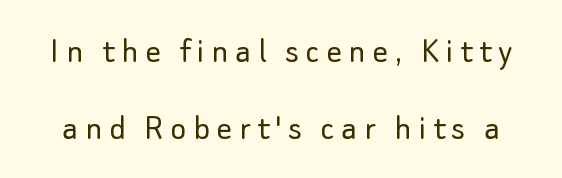
{"serif": "no", "italic": "no", "bold": "no", "weight": "light", "width": "normal", "stroke_contrast": "low", "x_height": "small", "monospaced": "no", "underline": "no", "line_spacing": "loose", "line_spacing_ratio": 2.02, "glyph_px": 38}
